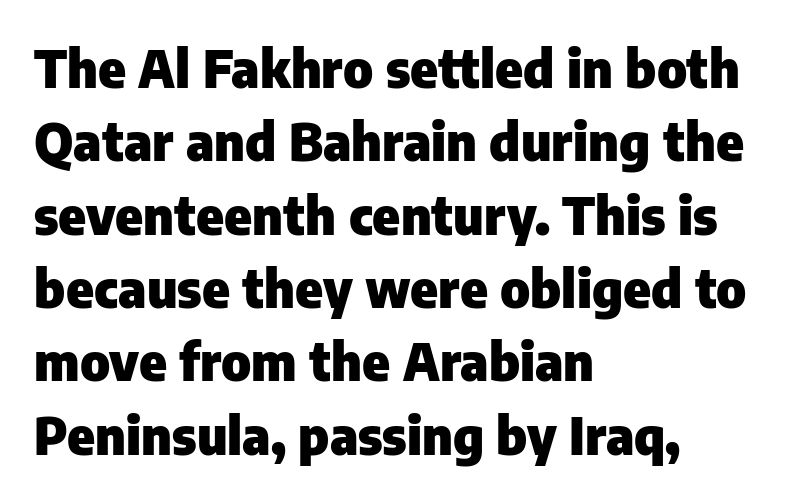
Q: Is the text bold? A: Yes.
Q: Is the text italic (slanted)? A: No, it is upright.
Q: Is the typeface a serif or a sans-serif typeface? A: Sans-serif.
Q: Is the text underlined? A: No.
Q: How is the paragraph aligned? A: Left-aligned.
Q: Is the spacing between letters normal or unusually wide? A: Normal.
Q: Is the spacing between lines tight, normal or loose? A: Normal.
Q: Width (condensed, normal, or wide)? A: Normal.
Q: Stroke contrast? A: Low.
Q: x-height? A: Medium.
Q: Monospaced? A: No.
